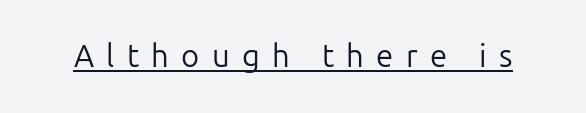
Is the type heavy? It reads as light-to-regular instead. The letterforms stand isolated, each surrounded by extra space. I'd call this a sans setting — the letters go barefoot. Descenders here cross a horizontal rule under the line.
